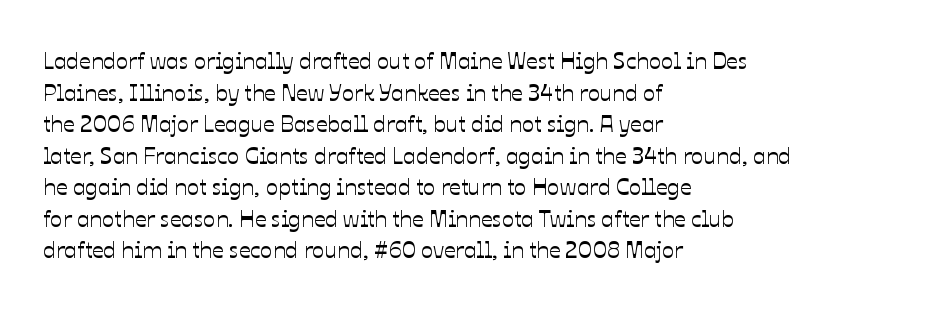
Q: Is the text italic (slanted)? A: No, it is upright.
Q: Is the text underlined? A: No.
Q: How is the paragraph aligned? A: Left-aligned.
Q: Is the spacing between letters normal or unusually wide? A: Normal.
Q: Is the spacing between lines tight, normal or loose? A: Normal.
